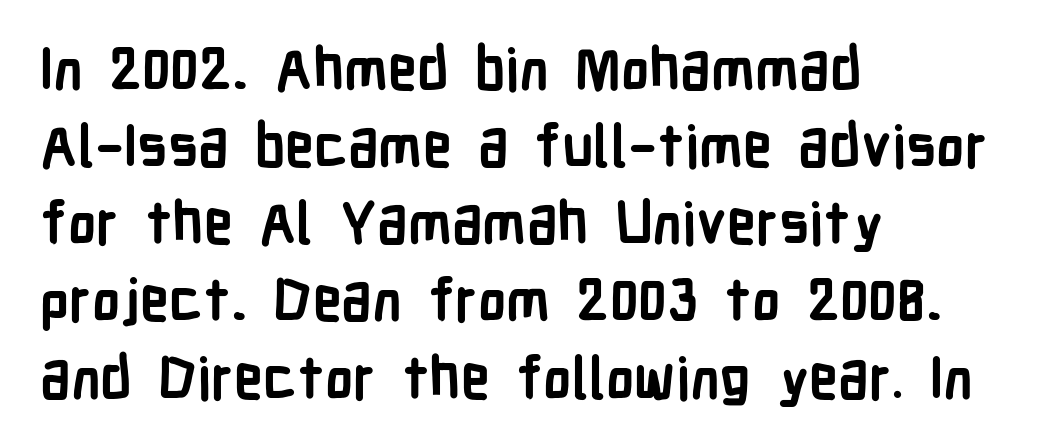
Unlike italic type, these characters show no tilt at all. Evenly set lines give the paragraph a standard silhouette. Clear beneath every line of the passage. Strokes here are thick enough to call this a true bold.
